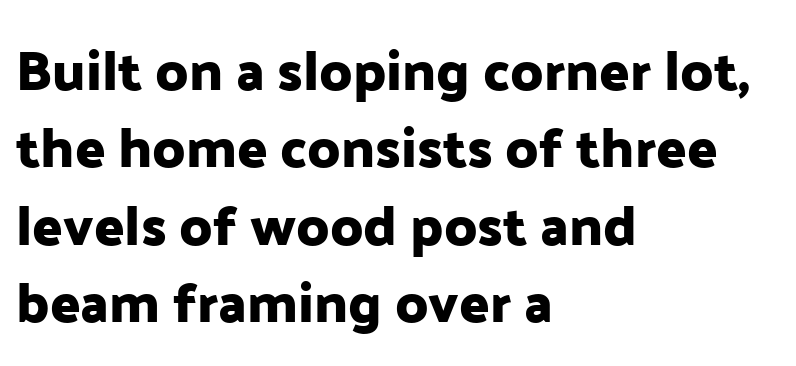
{"serif": "no", "italic": "no", "width": "normal", "stroke_contrast": "low", "x_height": "medium", "monospaced": "no", "underline": "no", "align": "left", "line_spacing": "normal", "line_spacing_ratio": 1.38, "letter_spacing": "normal", "letter_spacing_em": 0.0, "glyph_px": 56}
